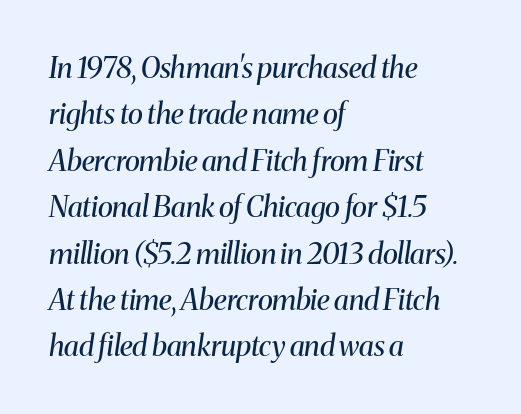
{"serif": "yes", "italic": "yes", "lean": "right", "slant_degrees": 8, "bold": "no", "weight": "regular", "width": "normal", "stroke_contrast": "medium", "x_height": "medium", "monospaced": "no", "underline": "no", "align": "left", "line_spacing": "normal", "line_spacing_ratio": 1.6, "letter_spacing": "normal", "letter_spacing_em": 0.0, "glyph_px": 29}
